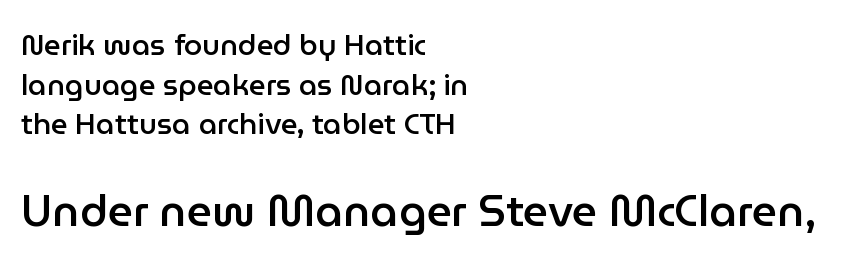
{"serif": "no", "italic": "no", "bold": "semi", "weight": "semibold", "width": "normal", "stroke_contrast": "low", "x_height": "medium", "monospaced": "no", "underline": "no", "align": "left", "line_spacing": "normal", "line_spacing_ratio": 1.37, "letter_spacing": "normal", "letter_spacing_em": 0.0, "larger_block": "second", "size_ratio": 1.52, "glyph_px": 44}
